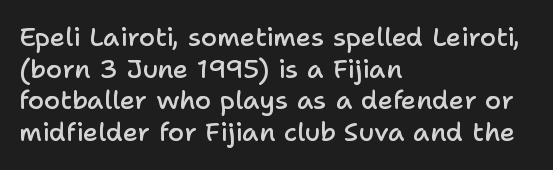
{"italic": "no", "bold": "semi", "underline": "no", "align": "left", "line_spacing_ratio": 1.22, "letter_spacing": "normal", "letter_spacing_em": 0.0, "glyph_px": 26}
